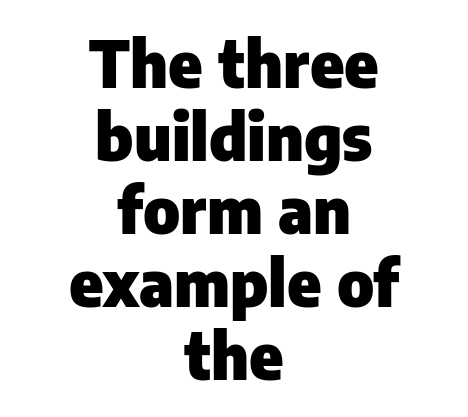
The image shows 64 px heavy sans-serif type, upright; set centered, tight line spacing (1.14x), normal letter spacing, not underlined; low stroke contrast and a medium x-height.
